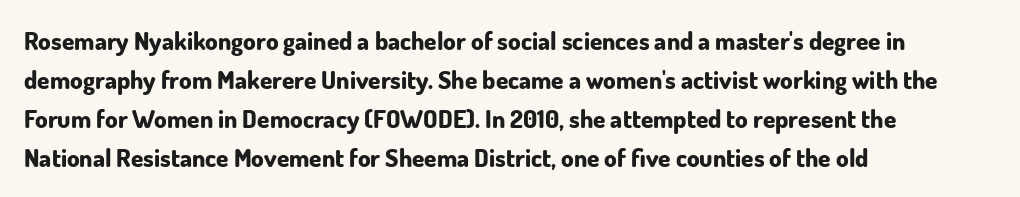
{"italic": "no", "bold": "yes", "underline": "no", "align": "left", "line_spacing": "normal", "line_spacing_ratio": 1.56, "letter_spacing": "normal", "letter_spacing_em": 0.0, "glyph_px": 25}
